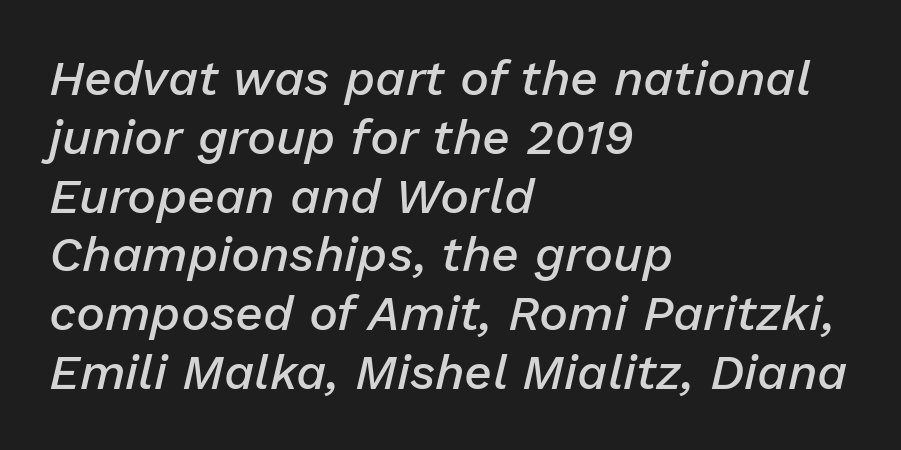
{"italic": "yes", "lean": "right", "slant_degrees": 13, "bold": "semi", "weight": "semibold", "width": "normal", "stroke_contrast": "low", "x_height": "medium", "monospaced": "no", "underline": "no", "align": "left", "line_spacing_ratio": 1.2, "letter_spacing": "normal", "letter_spacing_em": 0.0, "glyph_px": 49}
